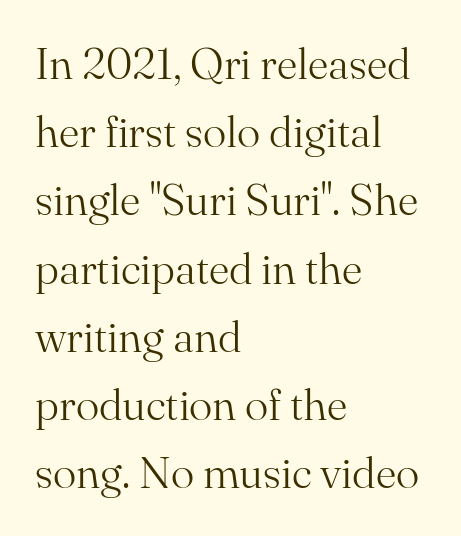
{"serif": "yes", "italic": "no", "bold": "no", "weight": "light", "width": "normal", "stroke_contrast": "medium", "x_height": "small", "monospaced": "no", "underline": "no", "align": "left", "line_spacing": "normal", "line_spacing_ratio": 1.55, "letter_spacing": "normal", "letter_spacing_em": 0.0, "glyph_px": 44}
